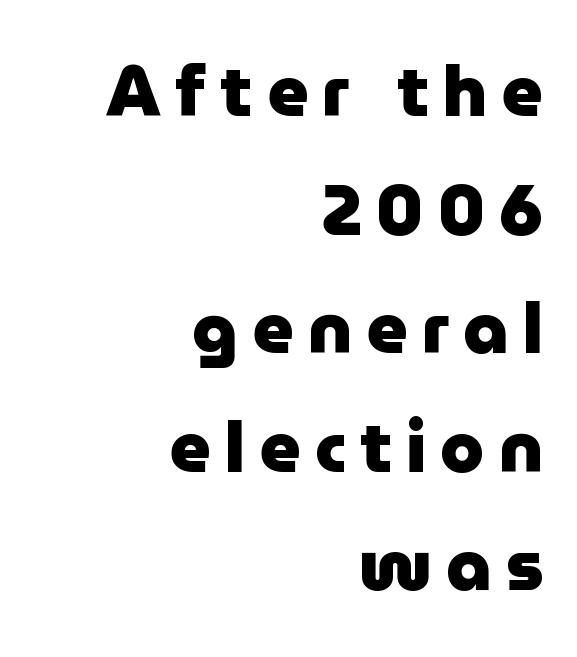
It's the straight-up-and-down kind of type. The sample has been set heavy, in full bold. Proportional: the letters do not fall into vertical columns. These lines stack with their right ends in a neat column. One glance says typical: line gaps are just what's usual.
